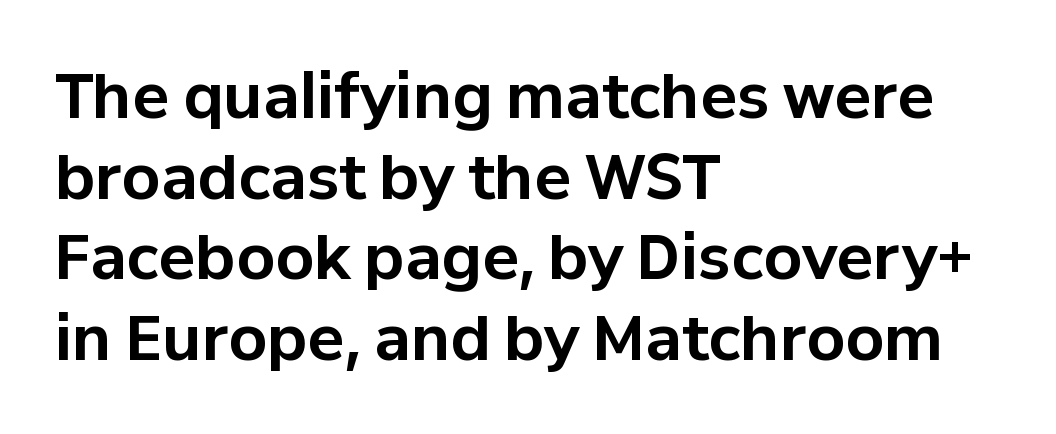
Q: Is the text bold? A: Yes.
Q: Is the text italic (slanted)? A: No, it is upright.
Q: Is the typeface a serif or a sans-serif typeface? A: Sans-serif.
Q: Is the text underlined? A: No.
Q: How is the paragraph aligned? A: Left-aligned.
Q: Is the spacing between letters normal or unusually wide? A: Normal.
Q: Is the spacing between lines tight, normal or loose? A: Normal.
Q: Width (condensed, normal, or wide)? A: Normal.
Q: Stroke contrast? A: Low.
Q: x-height? A: Medium.
Q: Monospaced? A: No.
